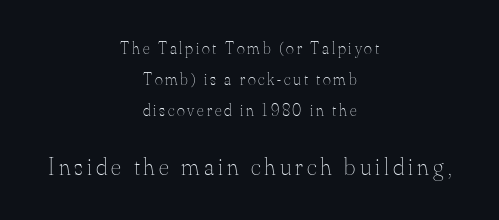
The paragraph has two soft edges and a firm central axis. Visually, the bottom section dominates because its glyphs are scaled up. Characters remain perfectly vertical along every line. The strokes are not fattened; the text isn't bold.
